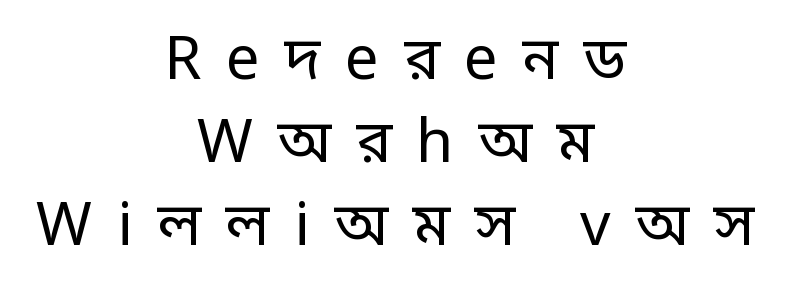
{"serif": "no", "italic": "no", "bold": "no", "weight": "regular", "width": "condensed", "stroke_contrast": "low", "monospaced": "no", "underline": "no", "align": "center", "line_spacing": "normal", "line_spacing_ratio": 1.38, "letter_spacing": "wide", "letter_spacing_em": 0.41, "glyph_px": 60}
